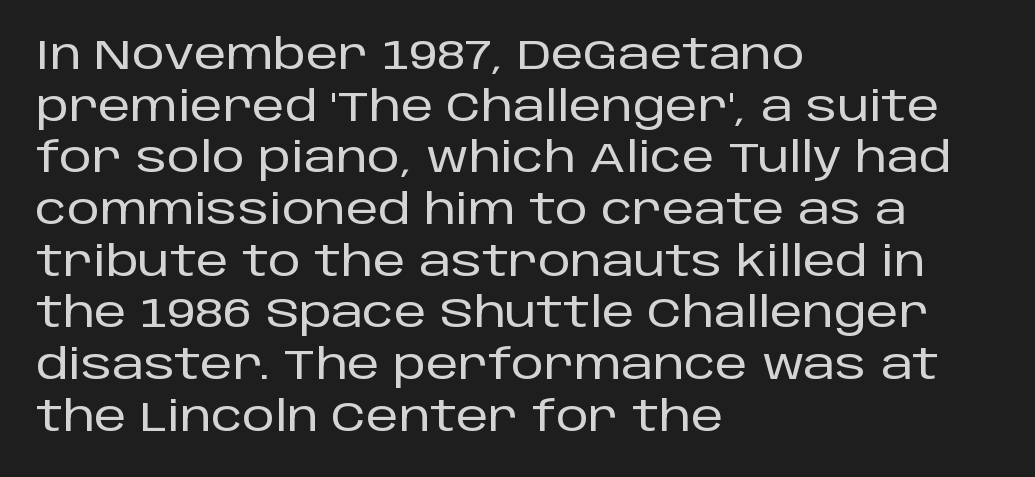
{"serif": "no", "italic": "no", "width": "normal", "stroke_contrast": "low", "x_height": "large", "monospaced": "no", "underline": "no", "align": "left", "line_spacing": "normal", "line_spacing_ratio": 1.26, "letter_spacing": "normal", "letter_spacing_em": 0.0, "glyph_px": 41}
